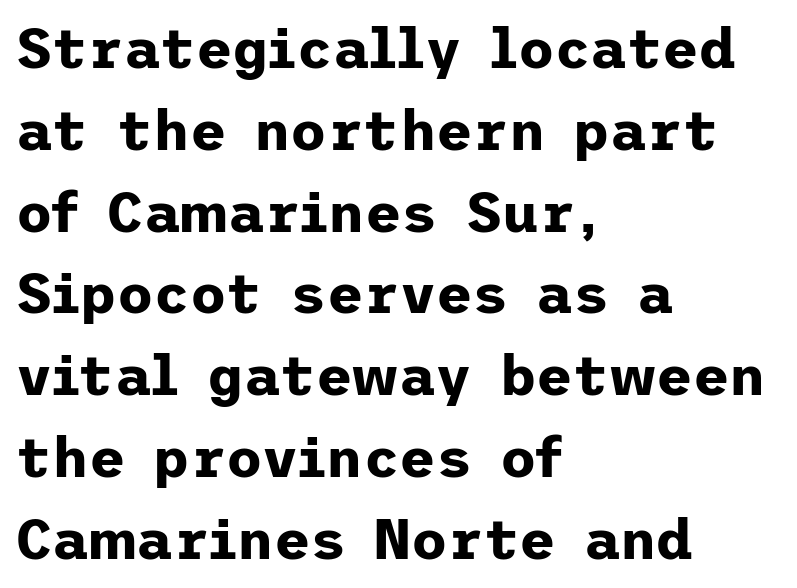
The image shows 56 px bold sans-serif type, upright; set left-aligned, normal line spacing (1.46x), normal letter spacing, not underlined; low stroke contrast and a medium x-height.
